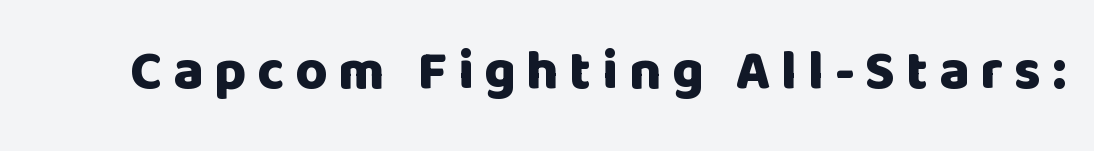
The glyphs in this specimen are sans serif. Each word looks stretched out because of the extra space between its letters. This is heavy type, rendered in bold. Spacing verdict: proportional, widths tailored to each character. Underlining? Definitely not there. If you drew a line through each stem, it would be perfectly vertical.
